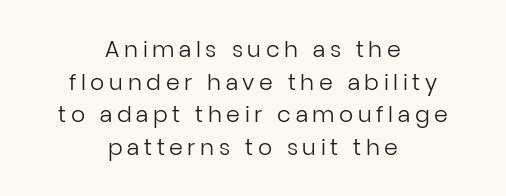
{"italic": "no", "bold": "no", "underline": "no", "align": "center", "line_spacing": "normal", "line_spacing_ratio": 1.48, "letter_spacing": "wide", "letter_spacing_em": 0.21, "glyph_px": 22}
